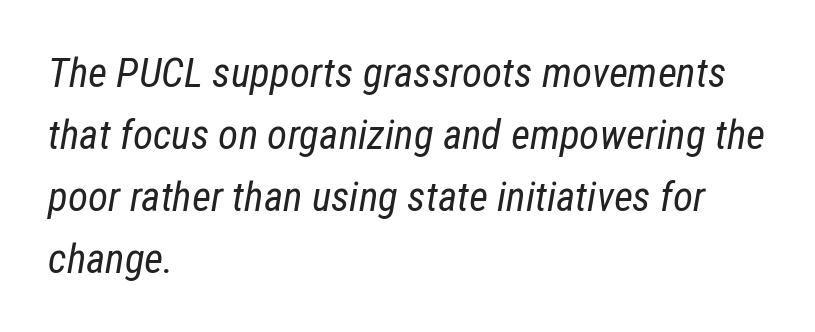
The image shows 41 px regular-weight, condensed type, italic (leaning right); set left-aligned, normal line spacing (1.51x), normal letter spacing, not underlined; low stroke contrast and a medium x-height.
